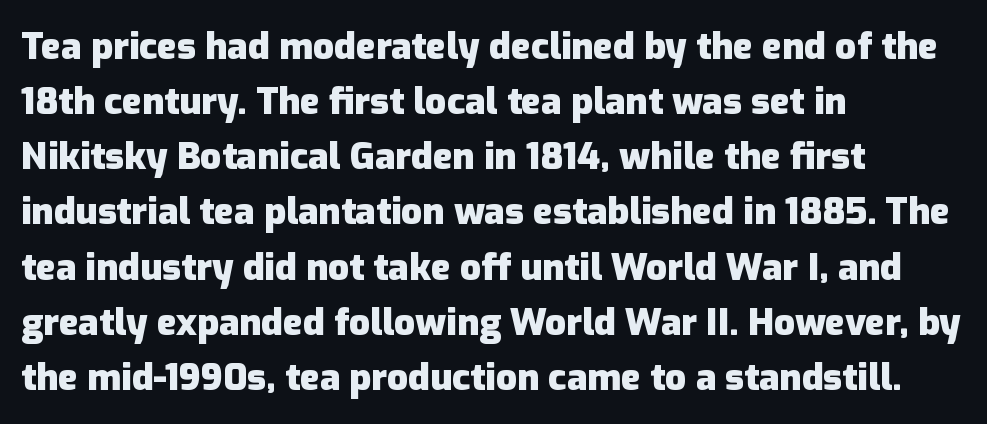
{"serif": "no", "italic": "no", "bold": "yes", "weight": "heavy", "width": "normal", "stroke_contrast": "low", "x_height": "medium", "monospaced": "no", "underline": "no", "align": "left", "line_spacing": "normal", "line_spacing_ratio": 1.49, "letter_spacing": "normal", "letter_spacing_em": 0.0, "glyph_px": 37}
